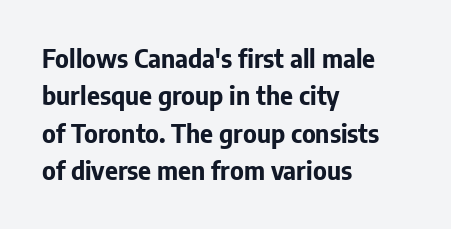
Q: Is the text bold? A: Yes.
Q: Is the text italic (slanted)? A: No, it is upright.
Q: Is the text underlined? A: No.
Q: How is the paragraph aligned? A: Left-aligned.
Q: Is the spacing between letters normal or unusually wide? A: Normal.
Q: Is the spacing between lines tight, normal or loose? A: Normal.
